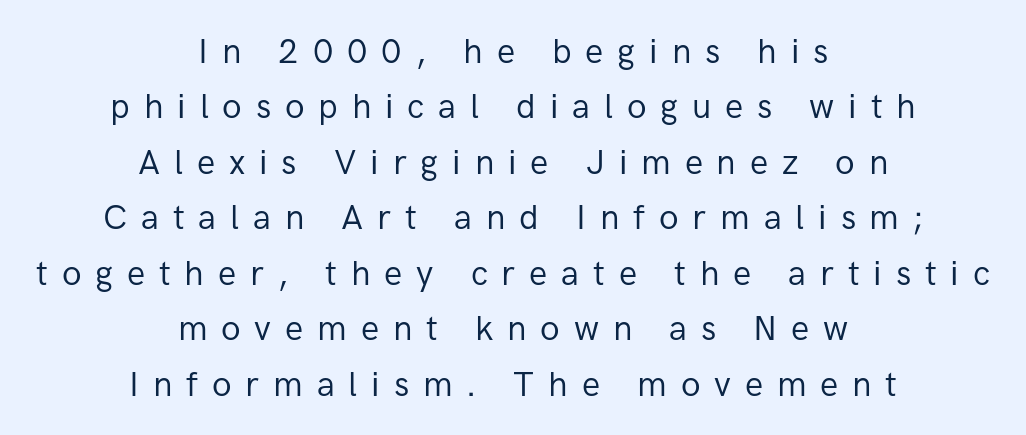
Q: Is the text bold? A: No.
Q: Is the text italic (slanted)? A: No, it is upright.
Q: Is the typeface a serif or a sans-serif typeface? A: Sans-serif.
Q: Is the text underlined? A: No.
Q: How is the paragraph aligned? A: Centered.
Q: Is the spacing between letters normal or unusually wide? A: Unusually wide.
Q: Is the spacing between lines tight, normal or loose? A: Normal.
Q: Width (condensed, normal, or wide)? A: Normal.
Q: Stroke contrast? A: Low.
Q: x-height? A: Medium.
Q: Monospaced? A: No.
